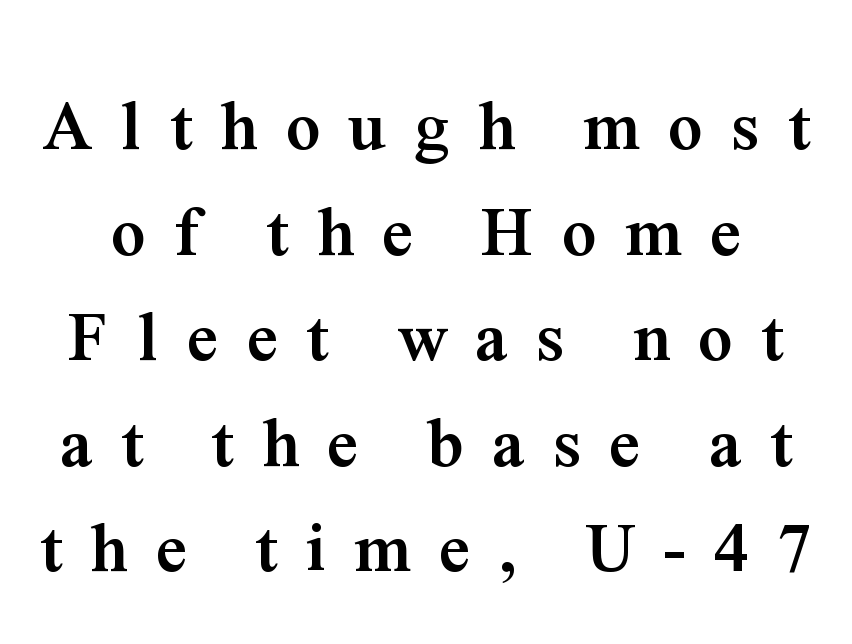
{"serif": "yes", "italic": "no", "bold": "yes", "weight": "semibold", "width": "normal", "stroke_contrast": "medium", "x_height": "medium", "monospaced": "no", "underline": "no", "line_spacing": "normal", "line_spacing_ratio": 1.53, "letter_spacing": "wide", "letter_spacing_em": 0.41, "glyph_px": 69}
